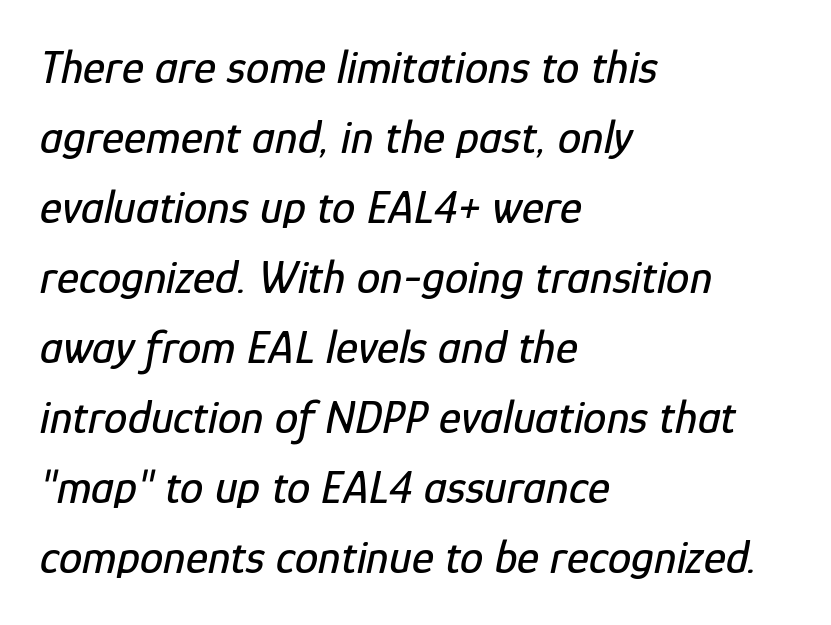
The passage shown is typed in a proportional face where columns would drift. Check under the words: just untouched page. Designer's note — italics engaged. The ragged edge is on the right, which tells us the setting is flush left.
